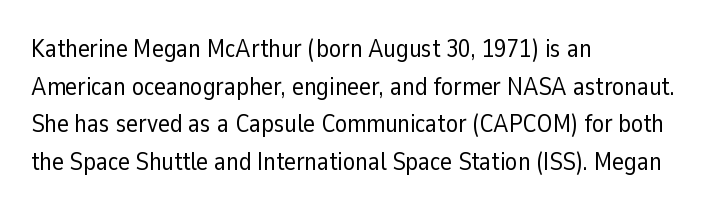
Q: Is the text bold? A: No.
Q: Is the text italic (slanted)? A: No, it is upright.
Q: Is the text underlined? A: No.
Q: How is the paragraph aligned? A: Left-aligned.
Q: Is the spacing between letters normal or unusually wide? A: Normal.
Q: Is the spacing between lines tight, normal or loose? A: Normal.
